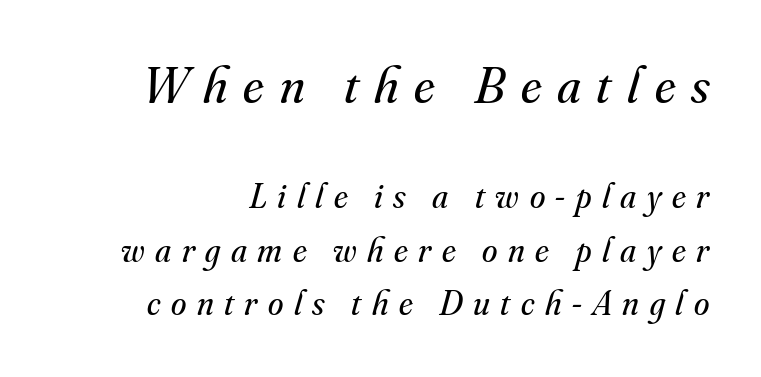
The image shows 52 px regular-weight serif type, italic (leaning right); set normal line spacing (1.53x), unusually wide letter spacing (+0.3 em), not underlined; the first (top) block is 1.49x larger; medium stroke contrast and a small x-height.
